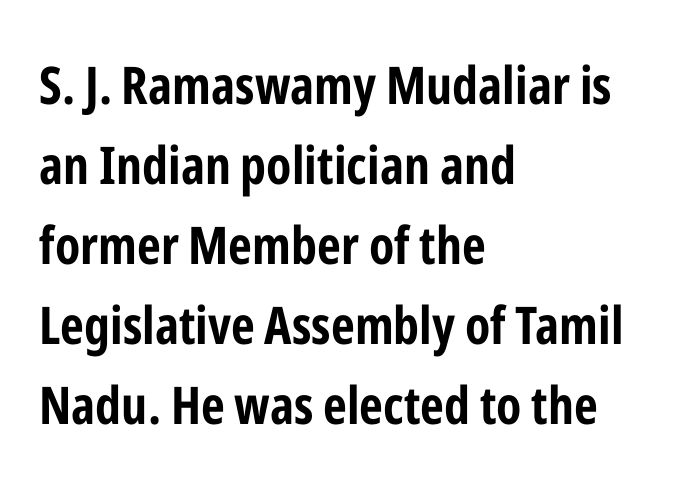
{"serif": "no", "italic": "no", "bold": "yes", "weight": "bold", "width": "condensed", "stroke_contrast": "low", "x_height": "medium", "monospaced": "no", "underline": "no", "align": "left", "line_spacing": "normal", "line_spacing_ratio": 1.54, "letter_spacing": "normal", "letter_spacing_em": 0.0, "glyph_px": 52}
